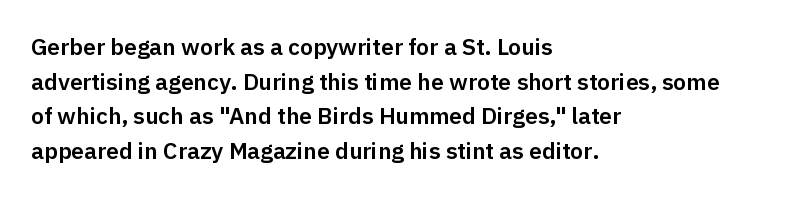
{"italic": "no", "underline": "no", "align": "left", "line_spacing": "normal", "line_spacing_ratio": 1.51, "letter_spacing": "normal", "letter_spacing_em": 0.0, "glyph_px": 23}
